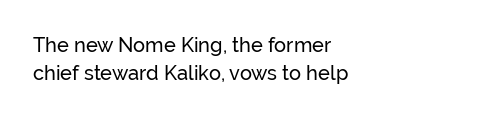
The image shows 20 px text type, upright; set left-aligned, normal line spacing (1.38x), normal letter spacing, not underlined.
